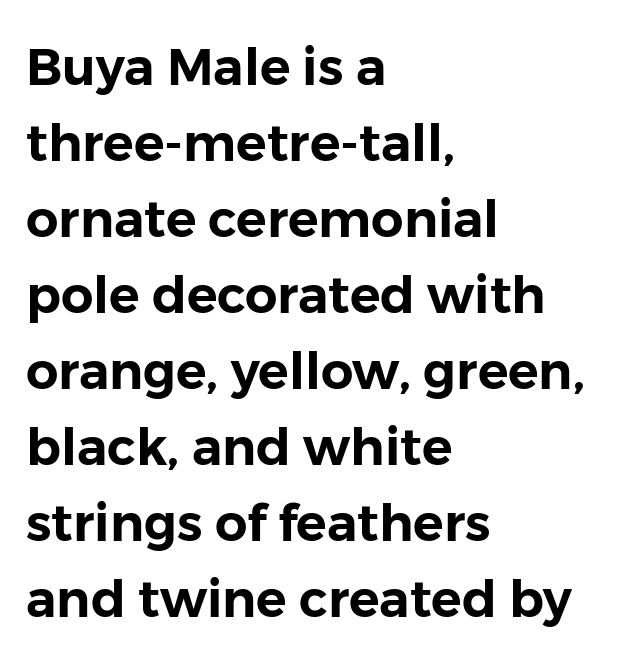
The vertical gap from one line to the next is medium. Nothing unusual about the tracking: characters are spaced as the font intends. The rendering uses natural spacing where letterforms have individual widths. The gap between lines stays unmarked. Regarding serifs, this sample does without them.
